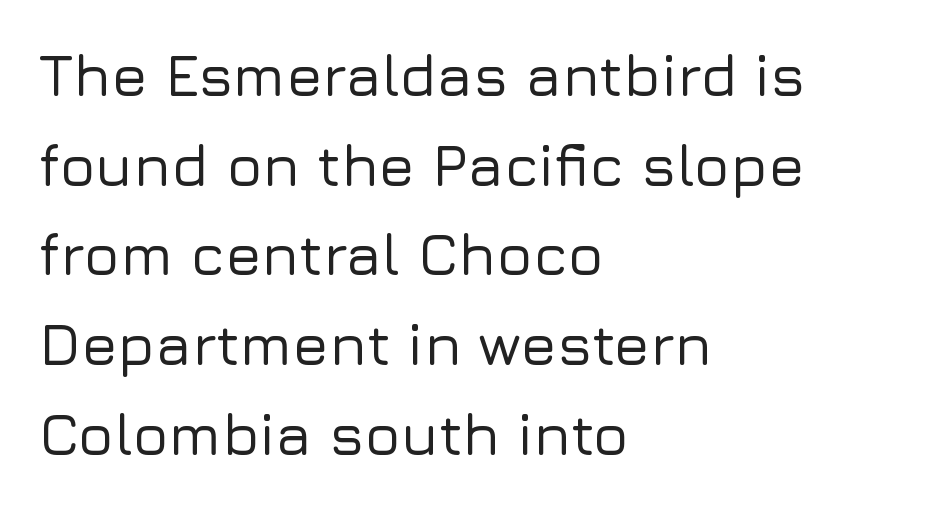
The image shows 59 px sans-serif type, upright; set left-aligned, normal line spacing (1.52x), normal letter spacing, not underlined; low stroke contrast and a medium x-height.
